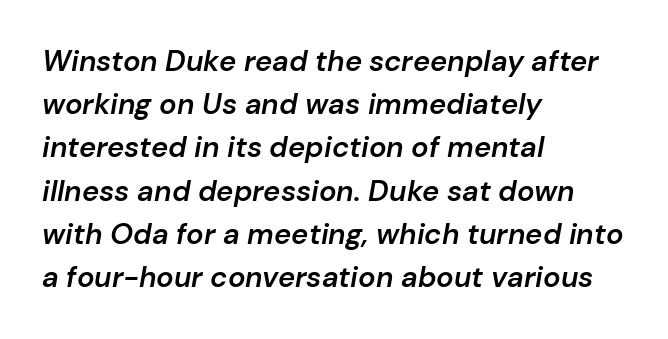
Unmarked baselines from the first word to the last. The passage shown leans; its letterforms are oblique. Short note: letters normally spaced. Varying glyph widths throughout — classic text-font behaviour.
